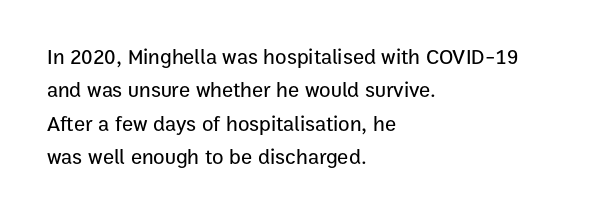
Nobody drew a line under any word here. A student would call this left alignment; a typographer would say flush left, rag right. Rendered with straight, roman letterforms. In terms of leading, this rendering sits right in the middle. Characters follow at the spacing the type designer built in.
